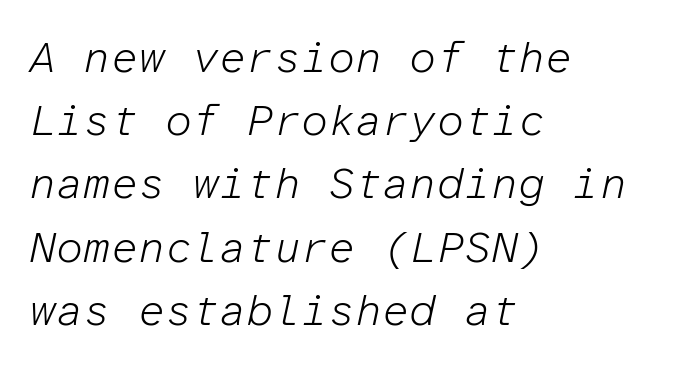
{"italic": "yes", "lean": "right", "slant_degrees": 12, "bold": "no", "weight": "light", "width": "normal", "stroke_contrast": "low", "x_height": "medium", "monospaced": "yes", "underline": "no", "align": "left", "line_spacing": "normal", "line_spacing_ratio": 1.47, "letter_spacing": "normal", "letter_spacing_em": 0.0, "glyph_px": 43}
